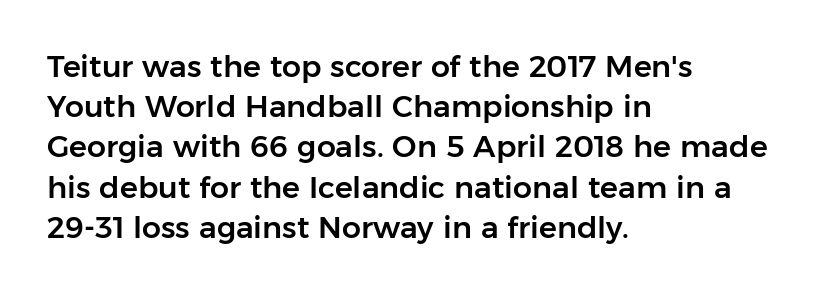
The image shows 30 px sans-serif type, upright; set left-aligned, normal line spacing (1.34x), normal letter spacing, not underlined; low stroke contrast and a medium x-height.
